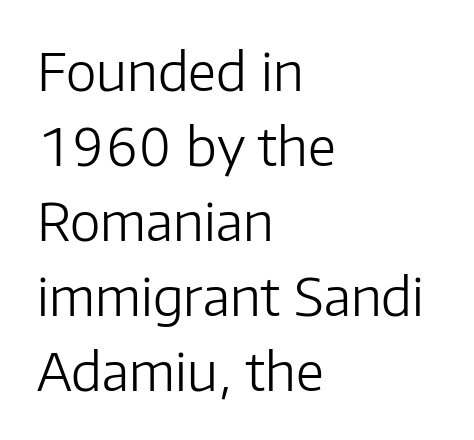
Q: Is the text bold? A: No.
Q: Is the text italic (slanted)? A: No, it is upright.
Q: Is the typeface a serif or a sans-serif typeface? A: Sans-serif.
Q: Is the text underlined? A: No.
Q: How is the paragraph aligned? A: Left-aligned.
Q: Is the spacing between letters normal or unusually wide? A: Normal.
Q: Is the spacing between lines tight, normal or loose? A: Normal.
Q: Width (condensed, normal, or wide)? A: Normal.
Q: Stroke contrast? A: Low.
Q: x-height? A: Medium.
Q: Monospaced? A: No.
